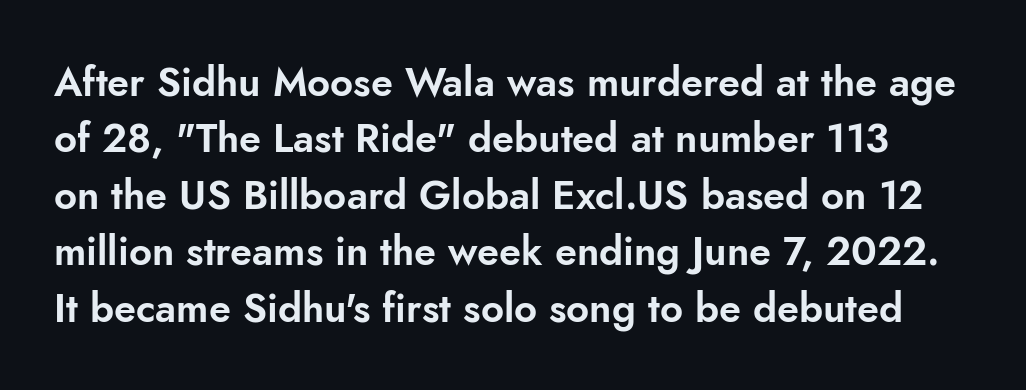
{"serif": "no", "italic": "no", "width": "normal", "stroke_contrast": "low", "x_height": "small", "monospaced": "no", "underline": "no", "line_spacing": "normal", "line_spacing_ratio": 1.41, "letter_spacing": "normal", "letter_spacing_em": 0.0, "glyph_px": 40}
